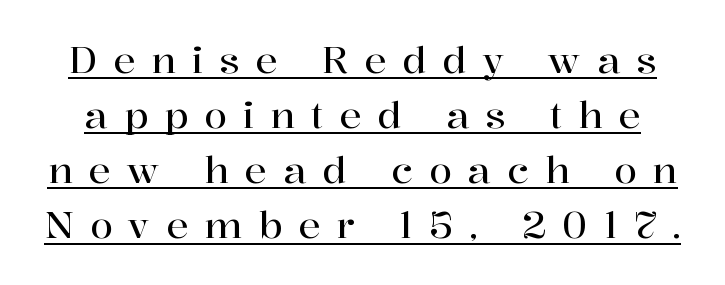
{"serif": "yes", "italic": "no", "width": "normal", "stroke_contrast": "high", "x_height": "medium", "monospaced": "no", "underline": "yes", "line_spacing": "normal", "line_spacing_ratio": 1.49, "letter_spacing": "wide", "letter_spacing_em": 0.43, "glyph_px": 37}
